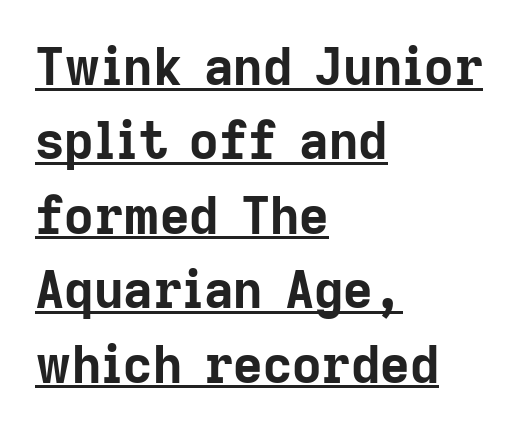
Q: Is the text bold? A: Yes.
Q: Is the text italic (slanted)? A: No, it is upright.
Q: Is the typeface a serif or a sans-serif typeface? A: Sans-serif.
Q: Is the text underlined? A: Yes.
Q: How is the paragraph aligned? A: Left-aligned.
Q: Is the spacing between letters normal or unusually wide? A: Normal.
Q: Is the spacing between lines tight, normal or loose? A: Normal.
Q: Width (condensed, normal, or wide)? A: Normal.
Q: Stroke contrast? A: Low.
Q: x-height? A: Medium.
Q: Monospaced? A: No.
